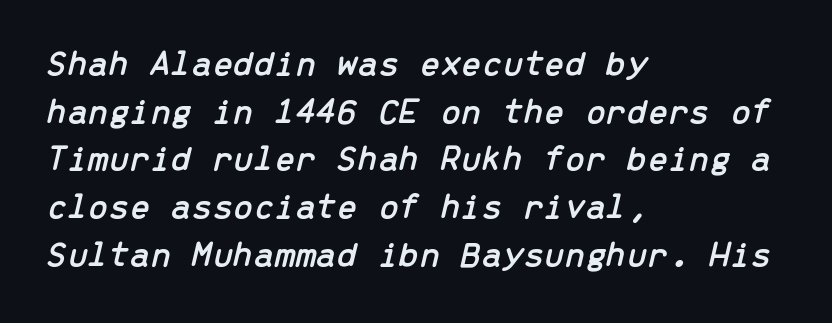
Q: Is the text italic (slanted)? A: Yes, it leans right by about 13 degrees.
Q: Is the text underlined? A: No.
Q: How is the paragraph aligned? A: Left-aligned.
Q: Is the spacing between letters normal or unusually wide? A: Normal.
Q: Is the spacing between lines tight, normal or loose? A: Normal.
Q: Width (condensed, normal, or wide)? A: Normal.
Q: Stroke contrast? A: Low.
Q: x-height? A: Medium.
Q: Monospaced? A: Yes.
